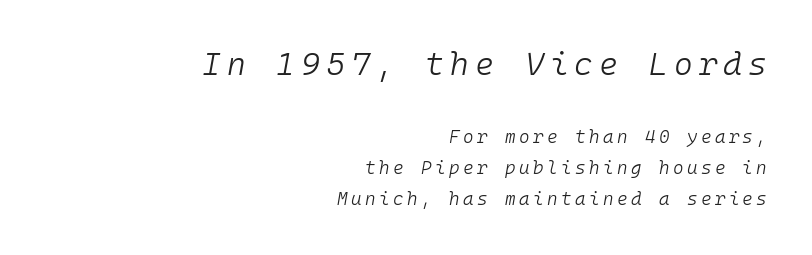
{"italic": "yes", "lean": "right", "slant_degrees": 10, "bold": "no", "weight": "light", "width": "normal", "stroke_contrast": "low", "x_height": "medium", "monospaced": "yes", "underline": "no", "align": "right", "line_spacing_ratio": 1.72, "larger_block": "first", "size_ratio": 1.78, "glyph_px": 32}
